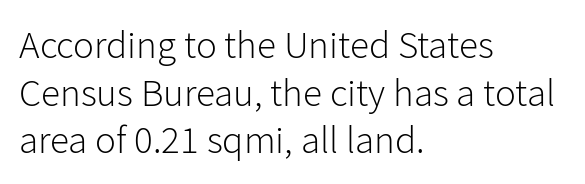
{"serif": "no", "italic": "no", "bold": "no", "weight": "light", "width": "normal", "stroke_contrast": "low", "x_height": "medium", "monospaced": "no", "underline": "no", "align": "left", "line_spacing_ratio": 1.22, "letter_spacing": "normal", "letter_spacing_em": 0.0, "glyph_px": 39}
